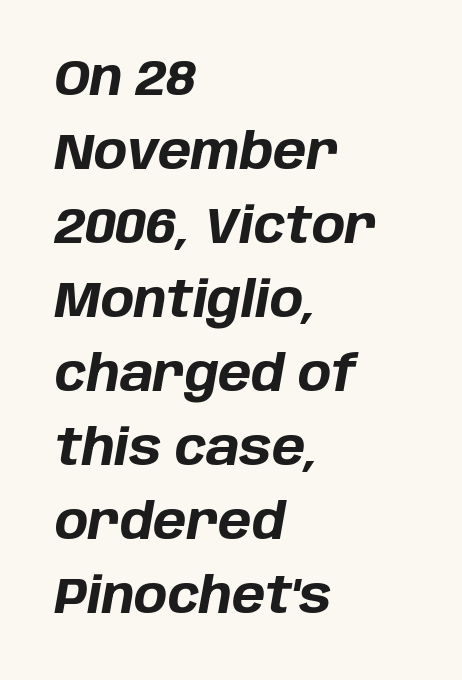
Q: Is the text bold? A: Yes.
Q: Is the text italic (slanted)? A: Yes, it leans right by about 10 degrees.
Q: Is the text underlined? A: No.
Q: How is the paragraph aligned? A: Left-aligned.
Q: Is the spacing between letters normal or unusually wide? A: Normal.
Q: Is the spacing between lines tight, normal or loose? A: Normal.
Q: Width (condensed, normal, or wide)? A: Normal.
Q: Stroke contrast? A: Low.
Q: x-height? A: Large.
Q: Monospaced? A: No.
